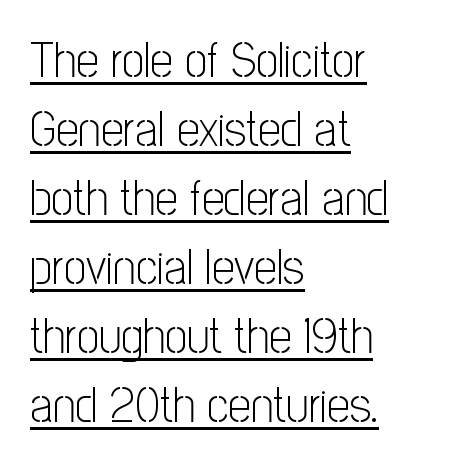
Q: Is the text bold? A: No.
Q: Is the text italic (slanted)? A: No, it is upright.
Q: Is the typeface a serif or a sans-serif typeface? A: Sans-serif.
Q: Is the text underlined? A: Yes.
Q: How is the paragraph aligned? A: Left-aligned.
Q: Is the spacing between letters normal or unusually wide? A: Normal.
Q: Is the spacing between lines tight, normal or loose? A: Normal.
Q: Width (condensed, normal, or wide)? A: Condensed.
Q: Stroke contrast? A: Low.
Q: x-height? A: Medium.
Q: Monospaced? A: No.
